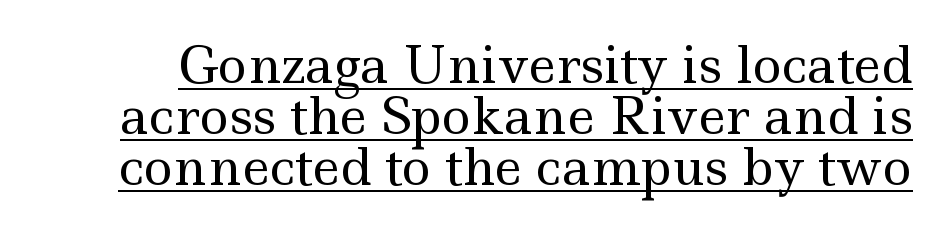
The image shows 50 px regular-weight, wide serif type, upright; set tight line spacing (1.02x), normal letter spacing, underlined; a small x-height.
